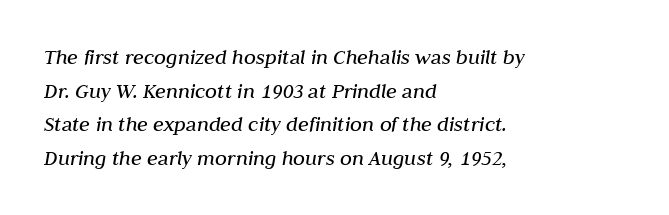
The passage shown is not underscored anywhere. When letters slant like this, we call the style italic. Normally led — the rows are evenly, conventionally spaced. Heaviness? Minimal to ordinary, like unemphasized prose.
